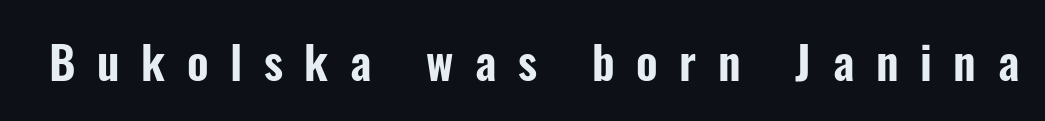
{"serif": "no", "italic": "no", "width": "condensed", "stroke_contrast": "low", "x_height": "medium", "monospaced": "no", "underline": "no", "letter_spacing": "wide", "letter_spacing_em": 0.47, "glyph_px": 46}
